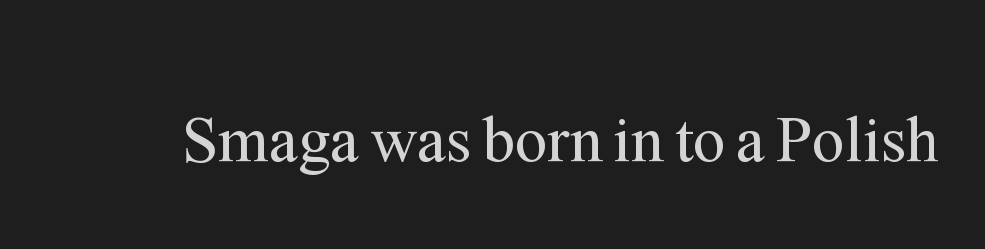
The image shows 65 px regular-weight serif type, upright; set normal letter spacing, not underlined; medium stroke contrast and a medium x-height.
